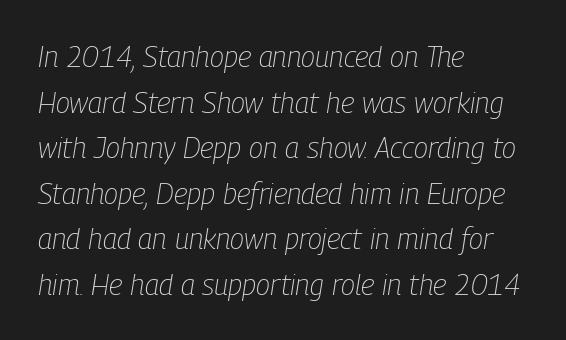
Baseline-to-baseline distance is the conventional proportion of letter height. The face used here is rendered with its standard letterfit. Where is the straight margin? On the left. Descenders are the only things crossing below the line. Each stroke keeps to a modest, everyday thickness or less. Tall strokes in this sample are angled rather than plumb.
